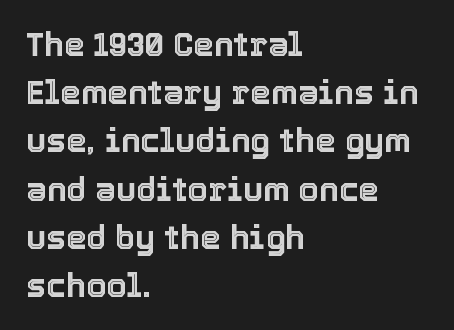
{"italic": "no", "width": "normal", "x_height": "medium", "monospaced": "no", "underline": "no", "align": "left", "line_spacing": "normal", "line_spacing_ratio": 1.46, "letter_spacing": "normal", "letter_spacing_em": 0.0, "glyph_px": 33}
